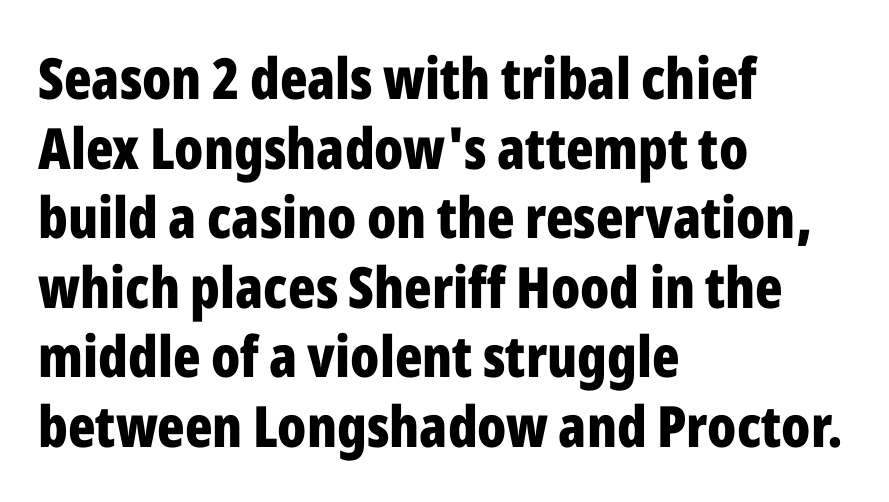
{"serif": "no", "italic": "no", "bold": "yes", "weight": "bold", "width": "condensed", "stroke_contrast": "low", "x_height": "medium", "monospaced": "no", "underline": "no", "align": "left", "line_spacing_ratio": 1.22, "letter_spacing": "normal", "letter_spacing_em": 0.0, "glyph_px": 57}
